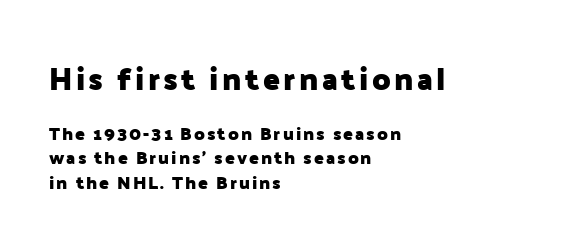
A typesetter would label this face a sans. The lines in this sample share a left origin and differ only in where they stop. The more generous point size was reserved for the upper chunk. How would I describe the line gaps? Plain and ordinary. Compared with an ordinary text face, these strokes are far heavier — a full bold.
